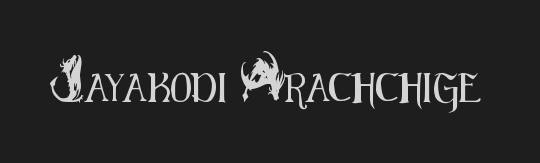
The image shows 28 px condensed sans-serif type, upright; set normal letter spacing, not underlined; medium stroke contrast and a small x-height.
